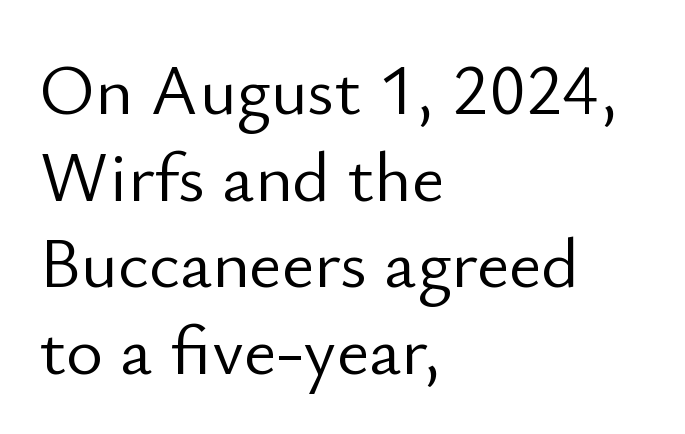
The font is comparable to plain body text, perhaps lighter. Do the characters align in a grid? No, the font is proportional. Descenders are the only things crossing below the line. Italic? Not at all — the glyphs are vertical. A classic flush-left, rag-right setting is used for this passage. Font category for this specimen: sans-serif.
